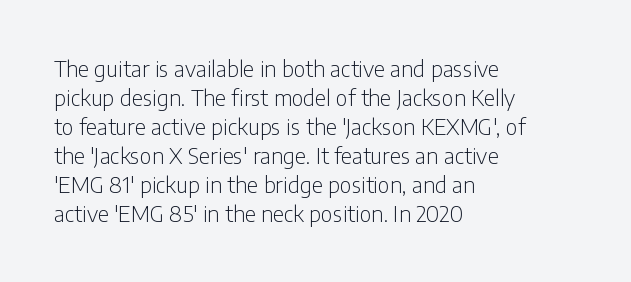
{"italic": "no", "bold": "no", "underline": "no", "align": "left", "line_spacing": "normal", "line_spacing_ratio": 1.32, "letter_spacing": "normal", "letter_spacing_em": 0.0, "glyph_px": 22}
